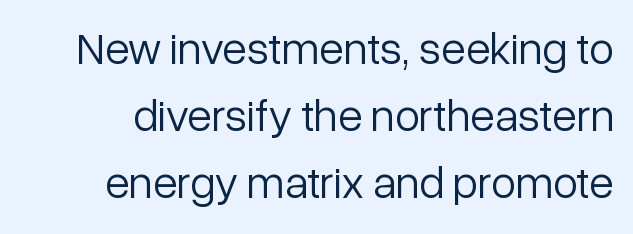
The image shows 45 px light sans-serif type, upright; set normal line spacing (1.49x), normal letter spacing, not underlined; low stroke contrast and a medium x-height.
